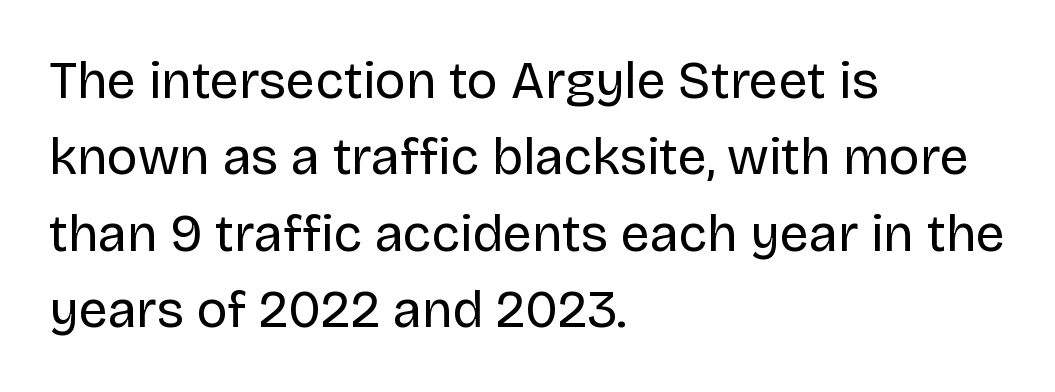
The string is rendered with underlining switched off. Typographically, this falls in the sans-serif category. This reads as an unemphasized weight, regular at the heaviest. Visually the block forms a straight wall on the left and a jagged coastline on the right. Leading matches the norm, producing a regular column. No italicization has been applied; the sample stays upright.
